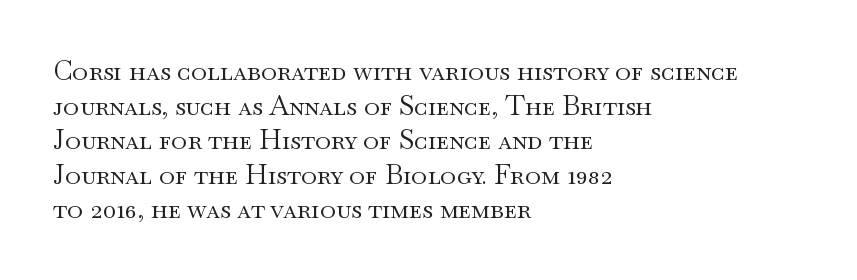
The image shows 27 px text type, upright; set left-aligned, normal line spacing (1.28x), normal letter spacing, not underlined.
